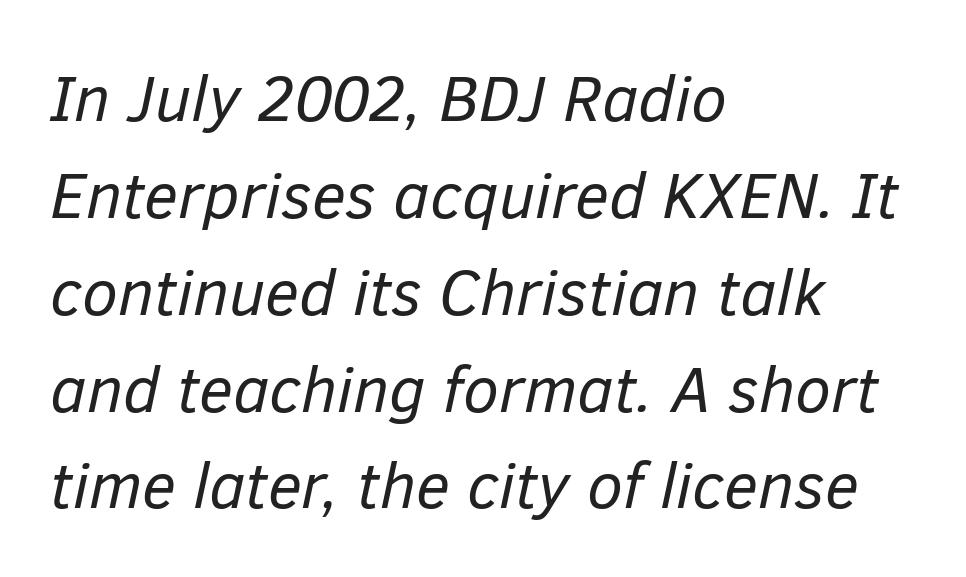
{"italic": "yes", "lean": "right", "slant_degrees": 12, "bold": "no", "weight": "regular", "width": "normal", "stroke_contrast": "low", "x_height": "medium", "monospaced": "no", "underline": "no", "align": "left", "line_spacing": "normal", "line_spacing_ratio": 1.49, "letter_spacing": "normal", "letter_spacing_em": 0.0, "glyph_px": 65}
